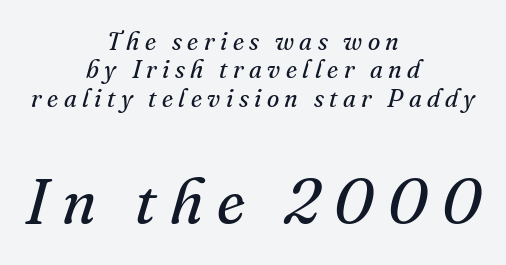
The image shows 63 px regular-weight serif type, italic (leaning right); set centered, tight line spacing (1.14x), unusually wide letter spacing (+0.22 em), not underlined; the second (bottom) block is 2.52x larger; medium stroke contrast and a small x-height.
